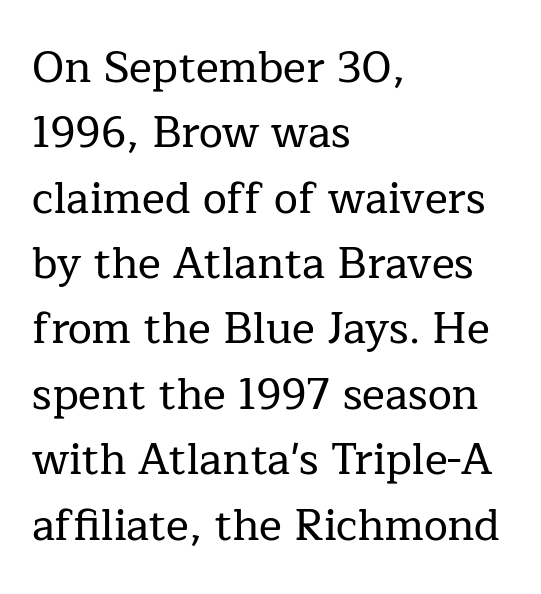
The image shows 43 px serif type, upright; set left-aligned, normal line spacing (1.52x), normal letter spacing, not underlined; low stroke contrast and a medium x-height.
